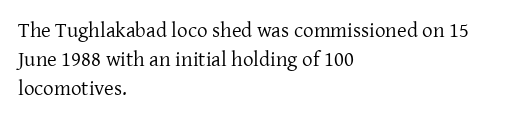
Each new line begins a customary step beneath the previous one. Stems here are at most as thick as an everyday book face. Words appear dense and cohesive because spacing is normal. Descenders hang freely into open space. The axis of the letterforms is exactly vertical.
